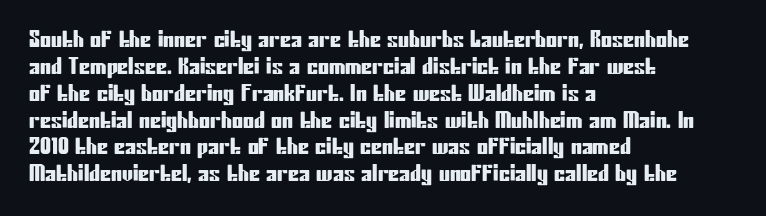
The image shows 22 px text type, upright; set left-aligned, line spacing 1.22x, normal letter spacing, not underlined.
